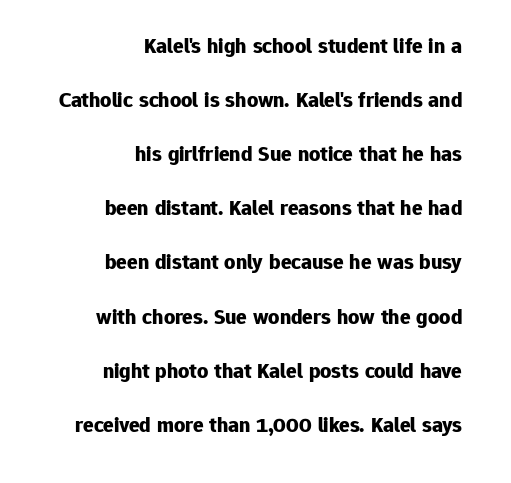
Q: Is the text bold? A: Yes.
Q: Is the text italic (slanted)? A: No, it is upright.
Q: Is the text underlined? A: No.
Q: How is the paragraph aligned? A: Right-aligned.
Q: Is the spacing between letters normal or unusually wide? A: Normal.
Q: Is the spacing between lines tight, normal or loose? A: Loose.
